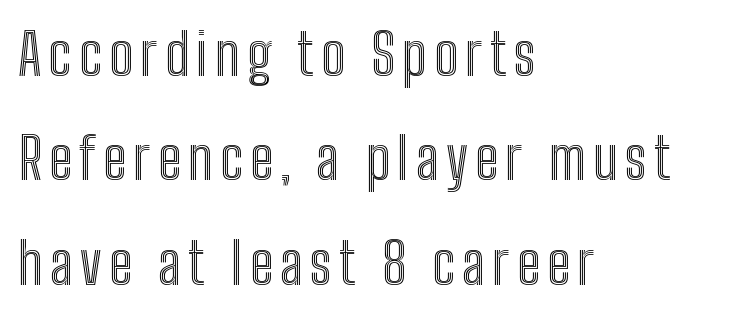
{"italic": "no", "width": "condensed", "x_height": "medium", "monospaced": "no", "underline": "no", "align": "left", "line_spacing_ratio": 1.8, "glyph_px": 58}
